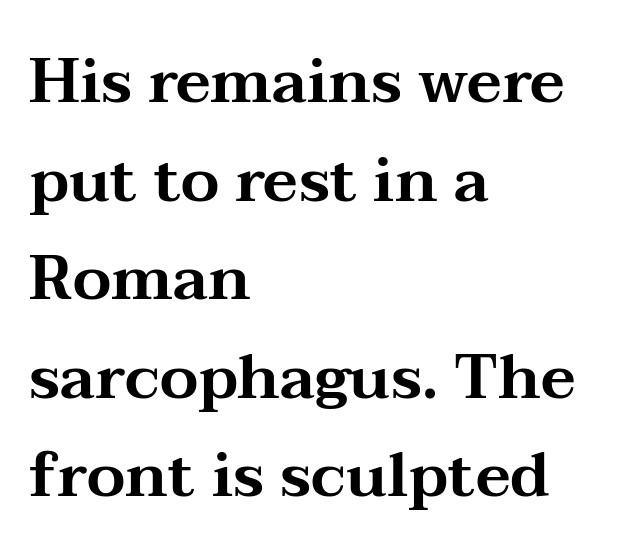
The image shows 62 px wide serif type, upright; set left-aligned, normal line spacing (1.59x), normal letter spacing, not underlined; medium stroke contrast and a medium x-height.
